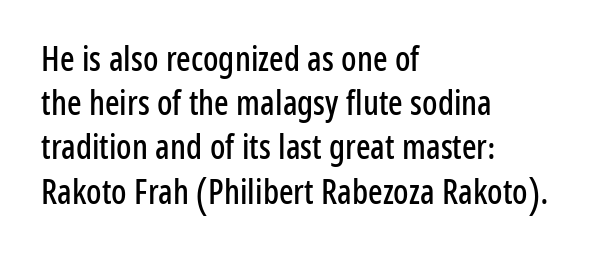
Q: Is the text italic (slanted)? A: No, it is upright.
Q: Is the typeface a serif or a sans-serif typeface? A: Sans-serif.
Q: Is the text underlined? A: No.
Q: How is the paragraph aligned? A: Left-aligned.
Q: Is the spacing between letters normal or unusually wide? A: Normal.
Q: Is the spacing between lines tight, normal or loose? A: Normal.
Q: Width (condensed, normal, or wide)? A: Condensed.
Q: Stroke contrast? A: Low.
Q: x-height? A: Medium.
Q: Monospaced? A: No.
